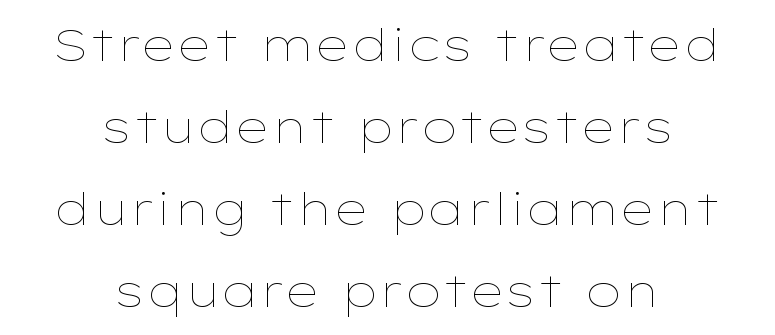
One-word summary of the alignment: center. Quick note: underline off. Ink coverage per letter is moderate at most. Looks like regular typesetting: each glyph gets only the width it needs.
